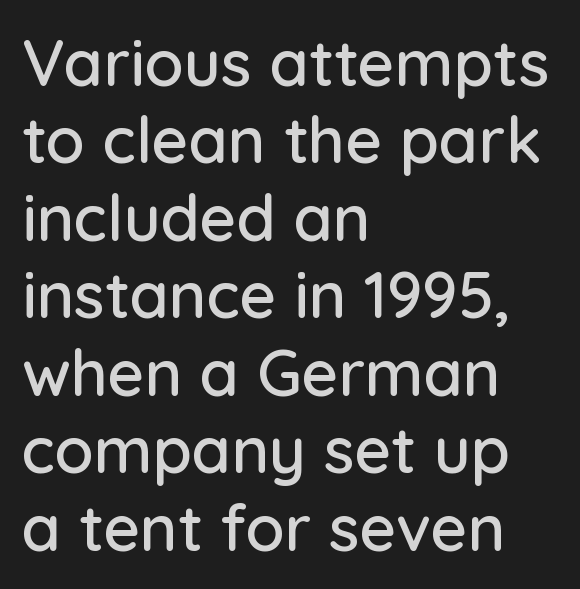
Q: Is the text italic (slanted)? A: No, it is upright.
Q: Is the typeface a serif or a sans-serif typeface? A: Sans-serif.
Q: Is the text underlined? A: No.
Q: How is the paragraph aligned? A: Left-aligned.
Q: Is the spacing between letters normal or unusually wide? A: Normal.
Q: Width (condensed, normal, or wide)? A: Normal.
Q: Stroke contrast? A: Low.
Q: x-height? A: Medium.
Q: Monospaced? A: No.
